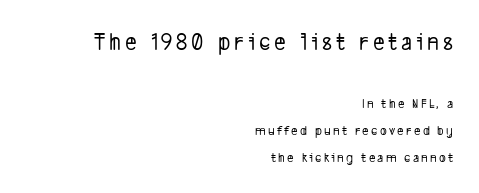
Q: Is the text underlined? A: No.
Q: How is the paragraph aligned? A: Right-aligned.
Q: Is the spacing between lines tight, normal or loose? A: Loose.
Q: Which block of text is set in a larger size, the first (top) or the second (bottom)? A: The first (top) one.
